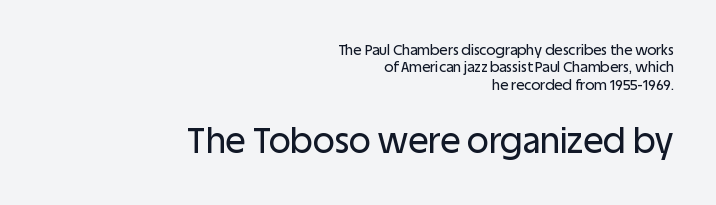
{"serif": "no", "italic": "no", "width": "normal", "stroke_contrast": "low", "x_height": "large", "monospaced": "no", "underline": "no", "align": "right", "line_spacing_ratio": 1.24, "letter_spacing": "normal", "letter_spacing_em": 0.0, "larger_block": "second", "size_ratio": 2.43, "glyph_px": 34}
